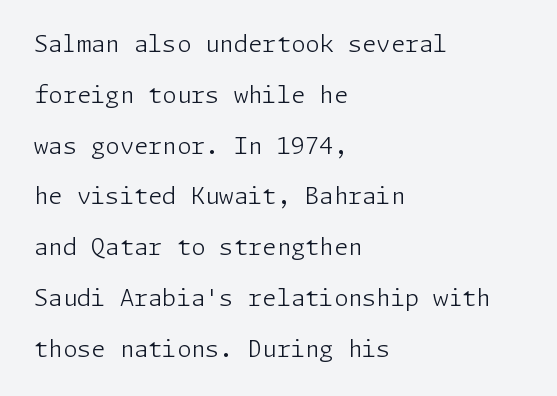
Stroke mass is kept to a normal reading level or below. Is the letter spacing exaggerated? No — it looks like the ordinary default. This rendering uses left alignment, leaving the right contour irregular. The baseline area is clear. Italic? Not at all — the glyphs are vertical.
